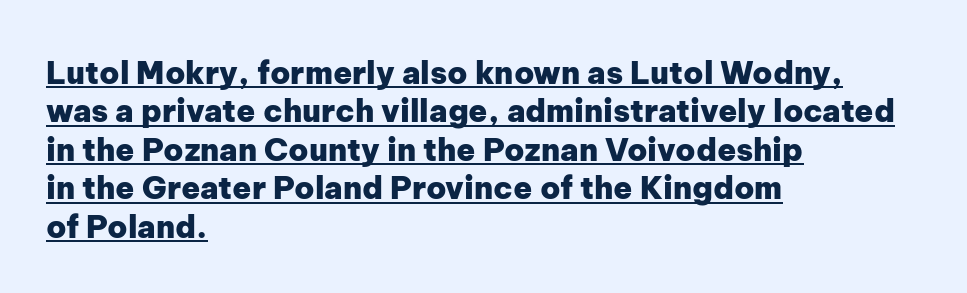
Q: Is the text bold? A: Yes.
Q: Is the text italic (slanted)? A: No, it is upright.
Q: Is the typeface a serif or a sans-serif typeface? A: Sans-serif.
Q: Is the text underlined? A: Yes.
Q: How is the paragraph aligned? A: Left-aligned.
Q: Is the spacing between letters normal or unusually wide? A: Normal.
Q: Width (condensed, normal, or wide)? A: Normal.
Q: Stroke contrast? A: Low.
Q: x-height? A: Medium.
Q: Monospaced? A: No.
